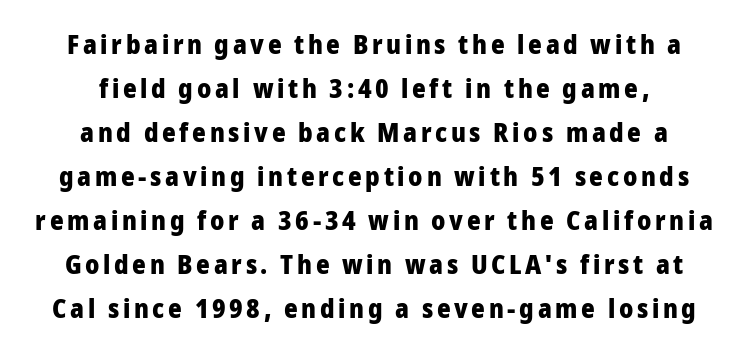
{"italic": "no", "bold": "yes", "underline": "no", "line_spacing": "normal", "line_spacing_ratio": 1.69, "glyph_px": 26}
